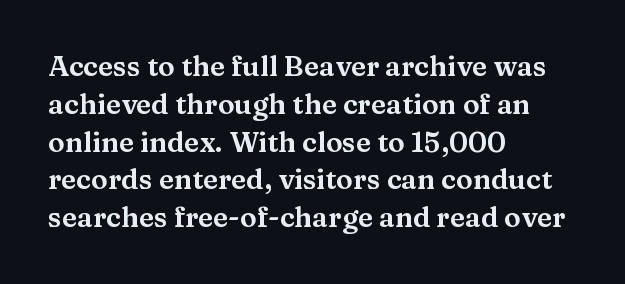
The image shows 28 px wide serif type, upright; set left-aligned, normal line spacing (1.35x), normal letter spacing, not underlined; medium stroke contrast and a medium x-height.
